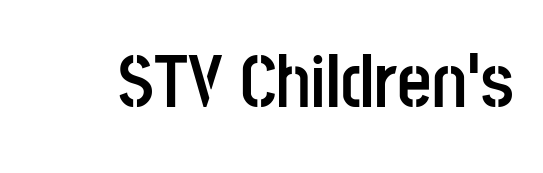
{"serif": "no", "italic": "no", "bold": "yes", "weight": "semibold", "width": "condensed", "stroke_contrast": "low", "x_height": "large", "monospaced": "no", "underline": "no", "letter_spacing": "normal", "letter_spacing_em": 0.0, "glyph_px": 75}
